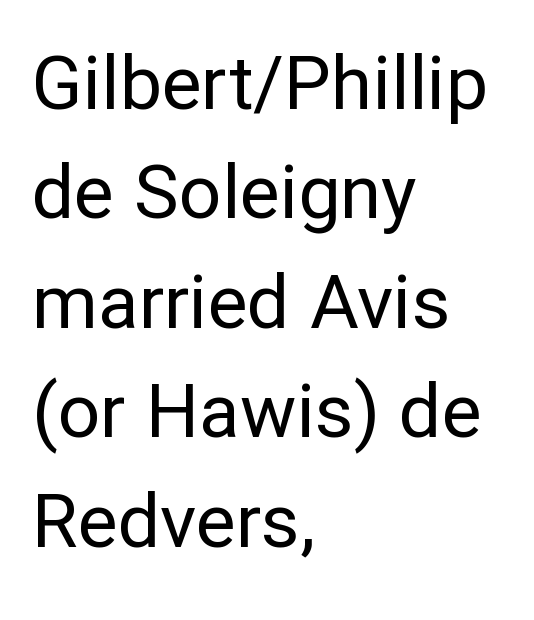
Q: Is the text bold? A: No.
Q: Is the text italic (slanted)? A: No, it is upright.
Q: Is the typeface a serif or a sans-serif typeface? A: Sans-serif.
Q: Is the text underlined? A: No.
Q: How is the paragraph aligned? A: Left-aligned.
Q: Is the spacing between letters normal or unusually wide? A: Normal.
Q: Is the spacing between lines tight, normal or loose? A: Normal.
Q: Width (condensed, normal, or wide)? A: Normal.
Q: Stroke contrast? A: Low.
Q: x-height? A: Medium.
Q: Monospaced? A: No.
